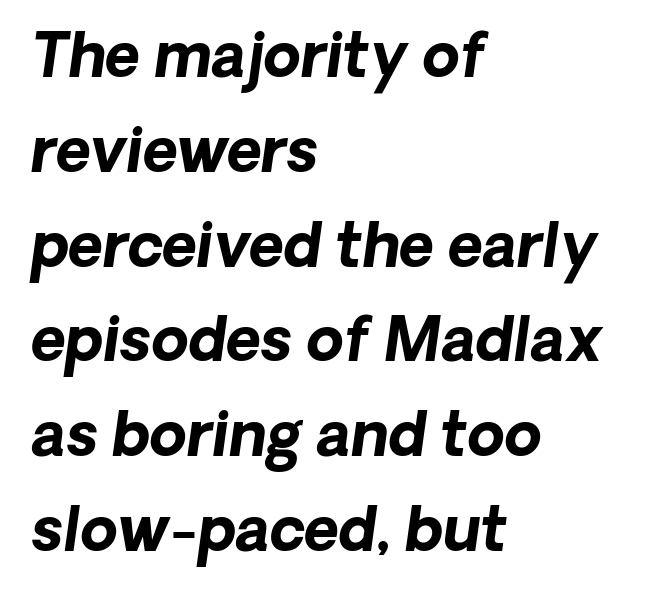
The image shows 60 px bold sans-serif type; set left-aligned, normal line spacing (1.58x), normal letter spacing, not underlined; low stroke contrast and a medium x-height.
